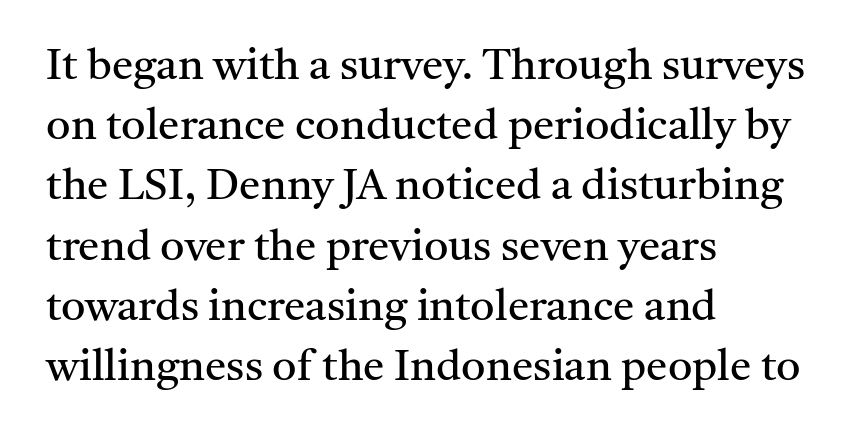
The image shows 43 px regular-weight serif type, upright; set left-aligned, normal line spacing (1.4x), normal letter spacing, not underlined; medium stroke contrast and a medium x-height.
